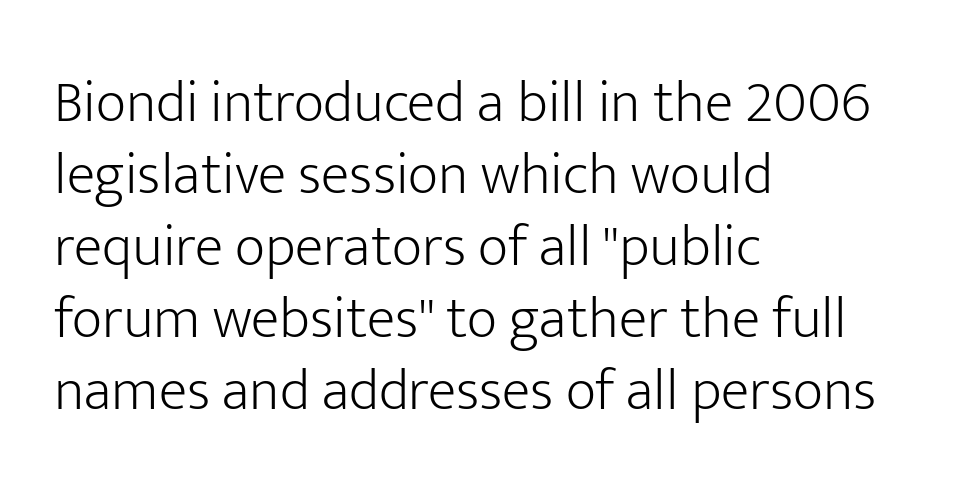
Heaviness? Minimal to ordinary, like unemphasized prose. The rendering anchors every line to the left-hand side. Is there any slant? The stems are plumb. Descenders hang freely into open space. Observe the absence of serifs on each vertical stroke in this sample. The passage shown is typed in a proportional face where columns would drift.
